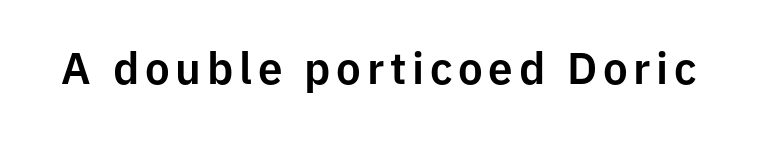
The rendering uses natural spacing where letterforms have individual widths. Font category for this specimen: sans-serif. These lines were composed using upright roman letters. Descender tails drop into unmarked territory.
